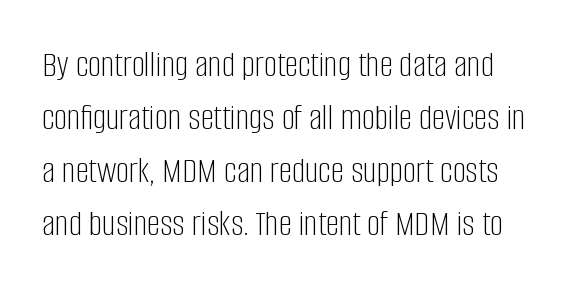
{"serif": "no", "italic": "no", "bold": "no", "weight": "light", "width": "condensed", "stroke_contrast": "low", "x_height": "large", "monospaced": "no", "underline": "no", "line_spacing": "normal", "line_spacing_ratio": 1.43, "letter_spacing": "normal", "letter_spacing_em": 0.0, "glyph_px": 37}
